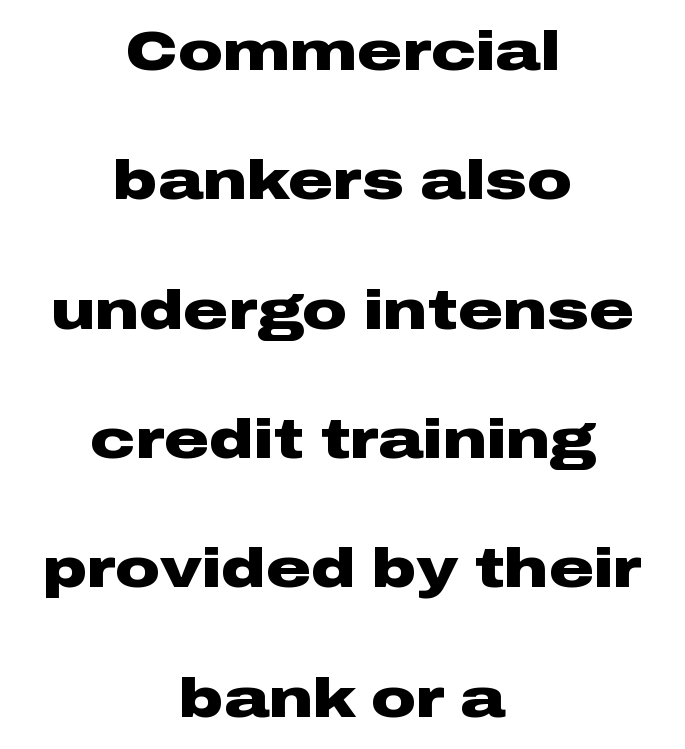
The image shows 56 px heavy, wide sans-serif type, upright; set centered, loose line spacing (2.31x), normal letter spacing, not underlined; low stroke contrast and a medium x-height.
